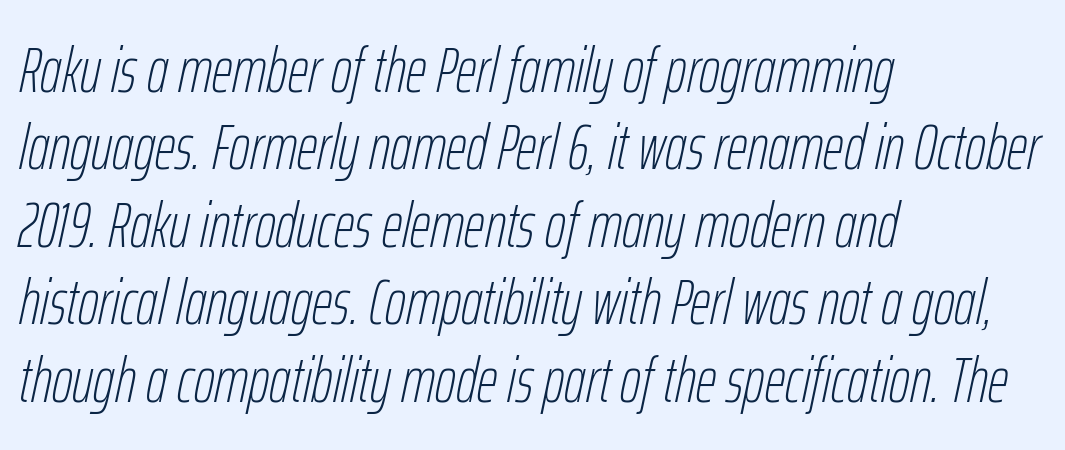
The image shows 64 px thin, condensed type, italic (leaning right); set left-aligned, line spacing 1.21x, normal letter spacing, not underlined; low stroke contrast and a medium x-height.
